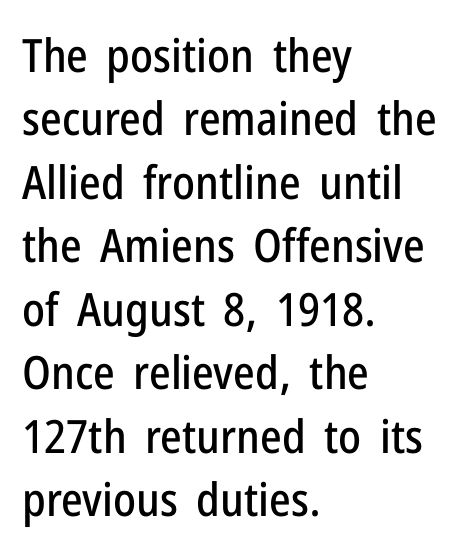
{"serif": "no", "italic": "no", "width": "condensed", "stroke_contrast": "low", "x_height": "medium", "monospaced": "no", "underline": "no", "align": "left", "line_spacing": "normal", "line_spacing_ratio": 1.38, "letter_spacing": "normal", "letter_spacing_em": 0.0, "glyph_px": 46}
